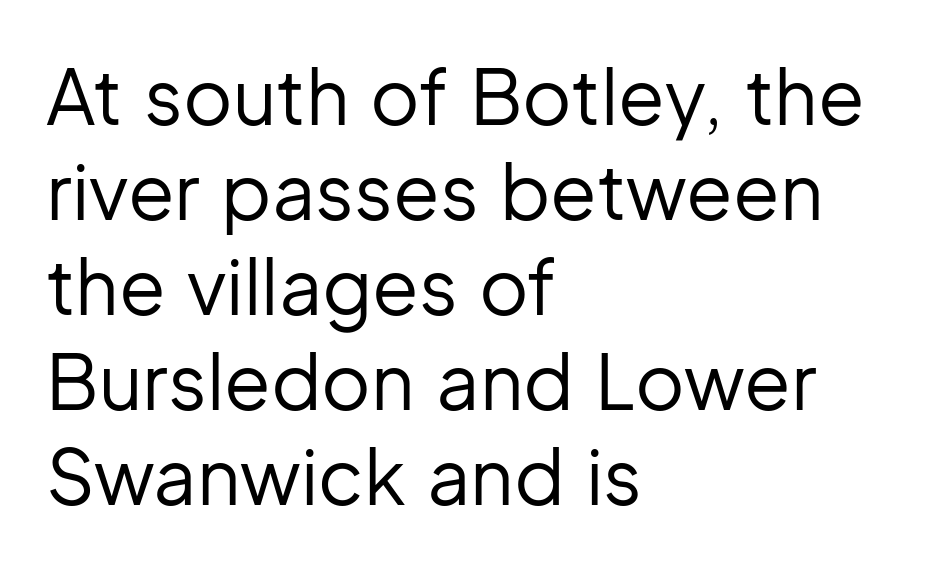
The image shows 76 px regular-weight sans-serif type, upright; set left-aligned, normal line spacing (1.25x), normal letter spacing, not underlined; low stroke contrast and a medium x-height.
